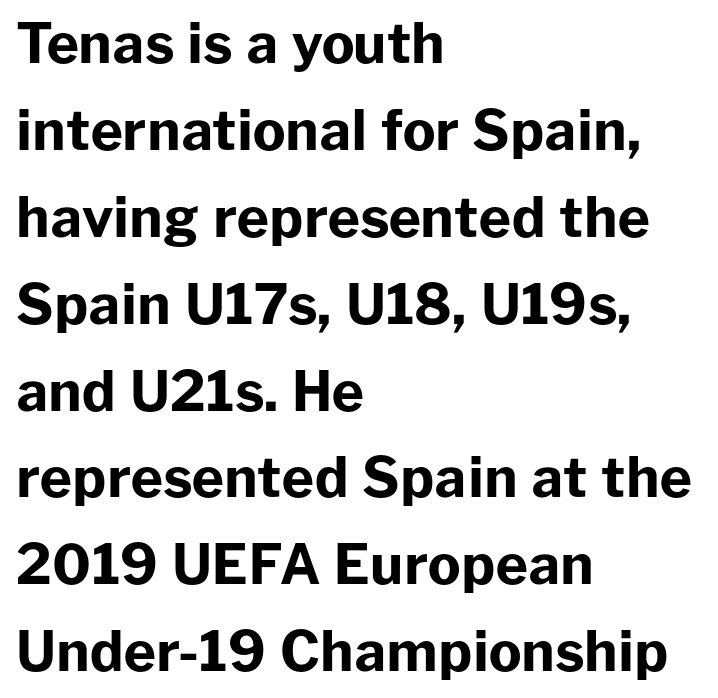
{"serif": "no", "italic": "no", "bold": "yes", "weight": "bold", "width": "normal", "stroke_contrast": "low", "x_height": "medium", "monospaced": "no", "underline": "no", "align": "left", "line_spacing": "normal", "line_spacing_ratio": 1.58, "letter_spacing": "normal", "letter_spacing_em": 0.0, "glyph_px": 55}
